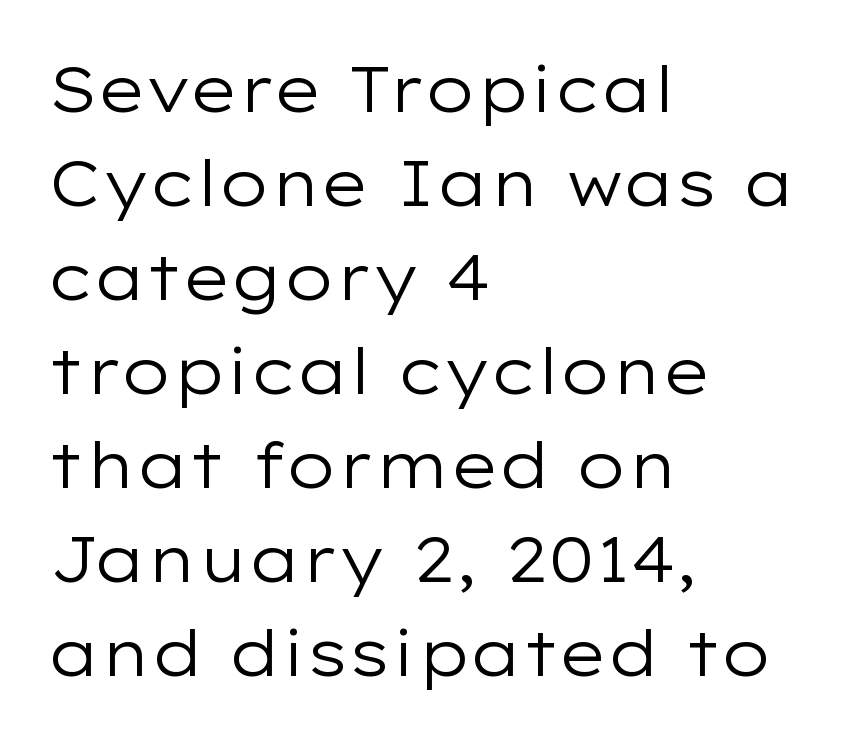
{"serif": "no", "italic": "no", "bold": "no", "weight": "regular", "width": "wide", "stroke_contrast": "low", "x_height": "medium", "monospaced": "no", "underline": "no", "align": "left", "line_spacing": "normal", "line_spacing_ratio": 1.47, "letter_spacing": "normal", "letter_spacing_em": 0.0, "glyph_px": 64}
